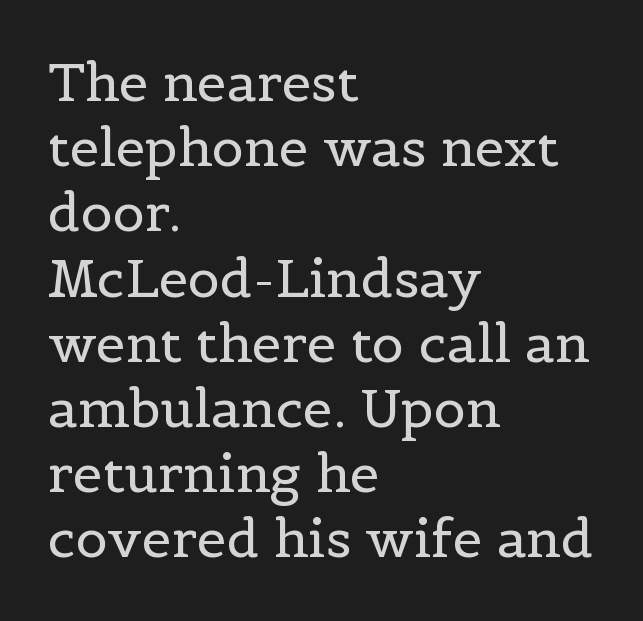
Spacing between characters is what you'd get straight out of the box. Descenders are the only things crossing below the line. This reads as an unemphasized weight, regular at the heaviest. The passage shown is typeset with a serif family. The setting favours the left margin, as ordinary paragraphs usually do.
